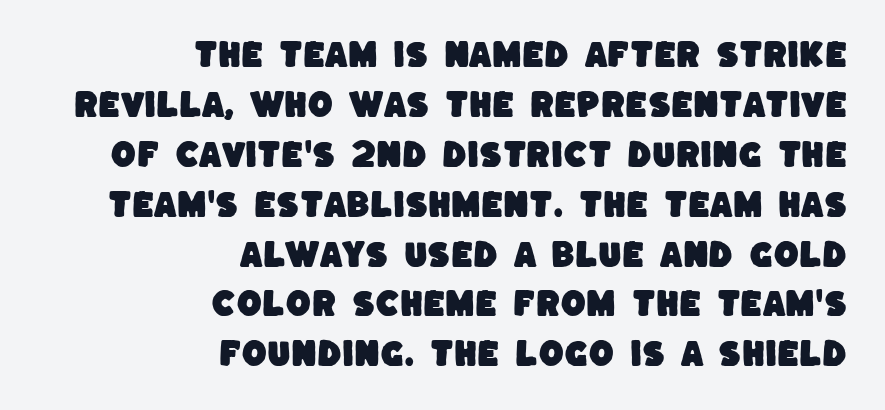
Q: Is the typeface a serif or a sans-serif typeface? A: Sans-serif.
Q: Is the text underlined? A: No.
Q: How is the paragraph aligned? A: Right-aligned.
Q: Is the spacing between letters normal or unusually wide? A: Normal.
Q: Width (condensed, normal, or wide)? A: Normal.
Q: Stroke contrast? A: Low.
Q: x-height? A: Large.
Q: Monospaced? A: No.
